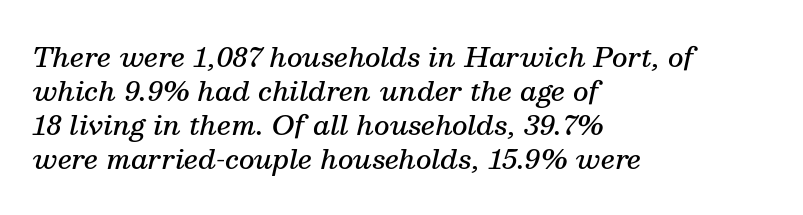
The face used here has a pronounced slope to its letters. Short note: letters normally spaced. The designer left line spacing at the default. The gap between lines stays unmarked.
